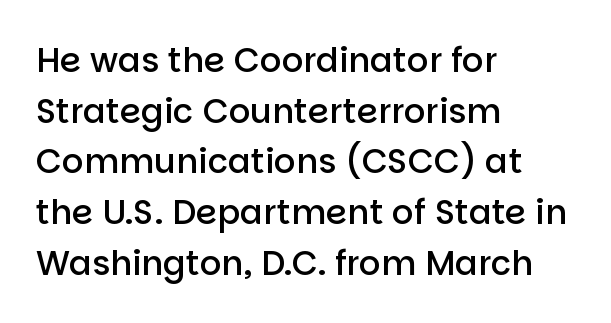
{"serif": "no", "italic": "no", "bold": "semi", "weight": "semibold", "width": "normal", "stroke_contrast": "low", "x_height": "large", "monospaced": "no", "underline": "no", "align": "left", "line_spacing": "normal", "line_spacing_ratio": 1.49, "letter_spacing": "normal", "letter_spacing_em": 0.0, "glyph_px": 34}
